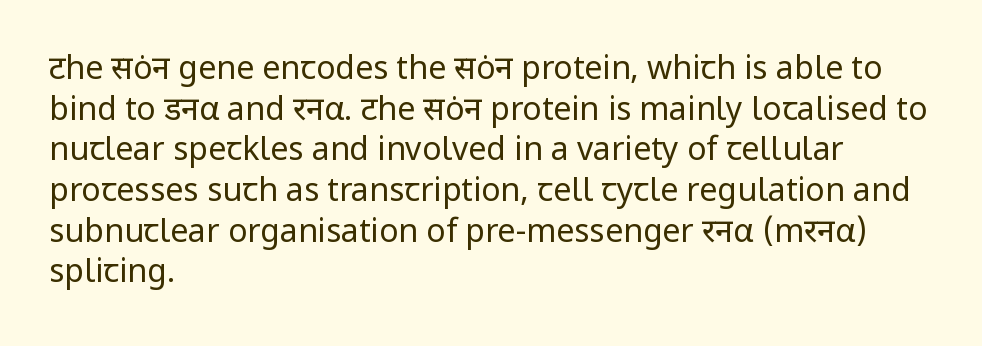
The image shows 32 px regular-weight sans-serif type, upright; set left-aligned, normal line spacing (1.27x), normal letter spacing, not underlined; low stroke contrast and a medium x-height.
